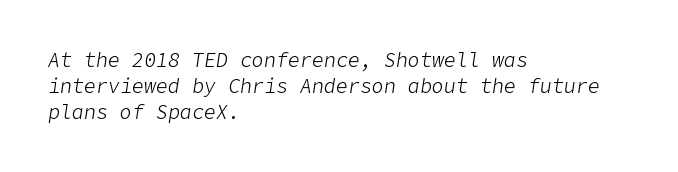
Q: Is the text bold? A: No.
Q: Is the text italic (slanted)? A: Yes, it leans right by about 9 degrees.
Q: Is the text underlined? A: No.
Q: How is the paragraph aligned? A: Left-aligned.
Q: Is the spacing between letters normal or unusually wide? A: Normal.
Q: Is the spacing between lines tight, normal or loose? A: Normal.
